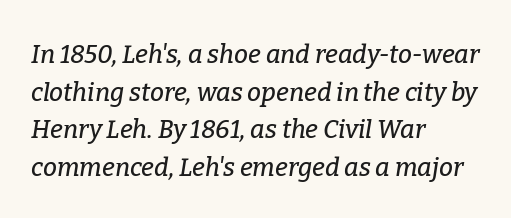
Q: Is the text italic (slanted)? A: Yes, it leans right by about 9 degrees.
Q: Is the text underlined? A: No.
Q: How is the paragraph aligned? A: Left-aligned.
Q: Is the spacing between letters normal or unusually wide? A: Normal.
Q: Is the spacing between lines tight, normal or loose? A: Normal.
